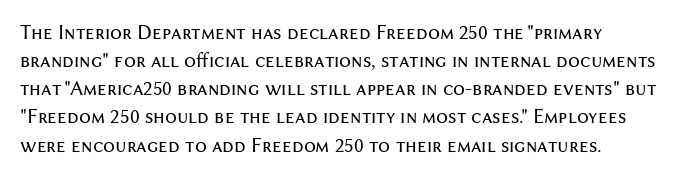
Q: Is the text bold? A: No.
Q: Is the text italic (slanted)? A: No, it is upright.
Q: Is the text underlined? A: No.
Q: How is the paragraph aligned? A: Left-aligned.
Q: Is the spacing between letters normal or unusually wide? A: Normal.
Q: Is the spacing between lines tight, normal or loose? A: Normal.
